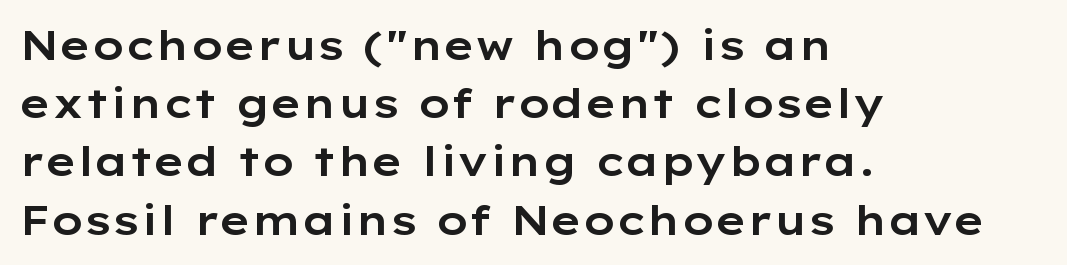
The image shows 41 px wide sans-serif type, upright; set left-aligned, normal line spacing (1.42x), normal letter spacing, not underlined; low stroke contrast and a medium x-height.
